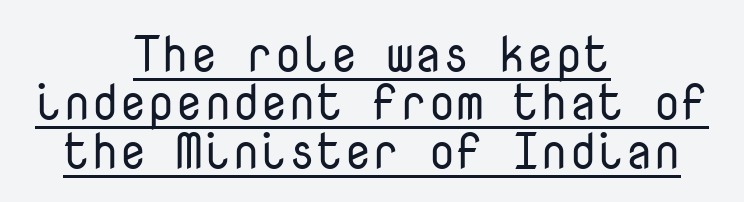
Q: Is the text bold? A: No.
Q: Is the text italic (slanted)? A: No, it is upright.
Q: Is the typeface a serif or a sans-serif typeface? A: Sans-serif.
Q: Is the text underlined? A: Yes.
Q: How is the paragraph aligned? A: Centered.
Q: Is the spacing between letters normal or unusually wide? A: Normal.
Q: Is the spacing between lines tight, normal or loose? A: Tight.
Q: Width (condensed, normal, or wide)? A: Normal.
Q: Stroke contrast? A: Low.
Q: x-height? A: Medium.
Q: Monospaced? A: Yes.
